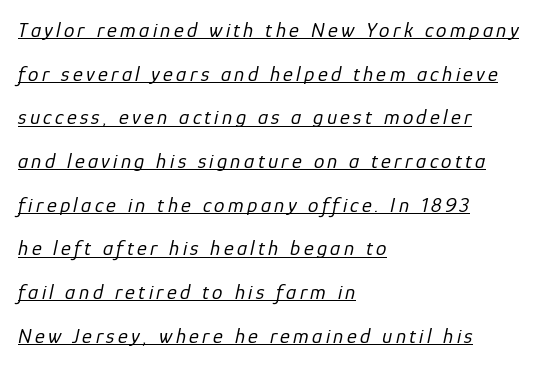
The image shows 21 px text type, italic (leaning right); set left-aligned, loose line spacing (2.08x), underlined.
